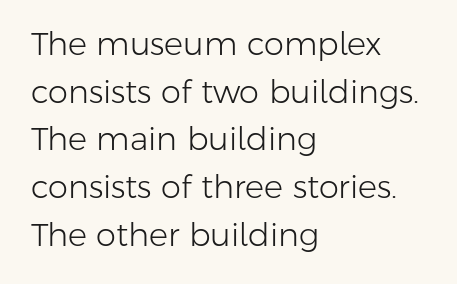
{"serif": "no", "italic": "no", "bold": "no", "weight": "light", "width": "normal", "stroke_contrast": "low", "x_height": "medium", "monospaced": "no", "underline": "no", "align": "left", "line_spacing": "normal", "line_spacing_ratio": 1.49, "letter_spacing": "normal", "letter_spacing_em": 0.0, "glyph_px": 32}
